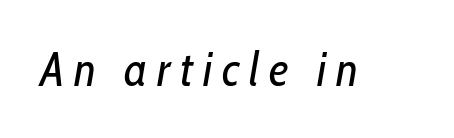
The image shows 47 px regular-weight, condensed type, italic (leaning right); set unusually wide letter spacing (+0.21 em), not underlined; low stroke contrast and a medium x-height.
